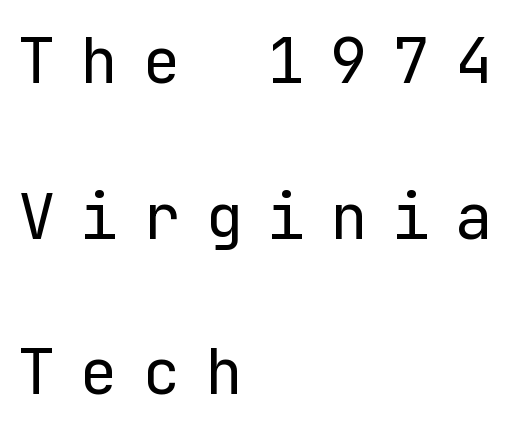
{"serif": "no", "italic": "no", "bold": "no", "weight": "regular", "width": "normal", "stroke_contrast": "low", "x_height": "medium", "underline": "no", "align": "left", "line_spacing": "loose", "line_spacing_ratio": 2.47, "letter_spacing": "wide", "letter_spacing_em": 0.39, "glyph_px": 63}
